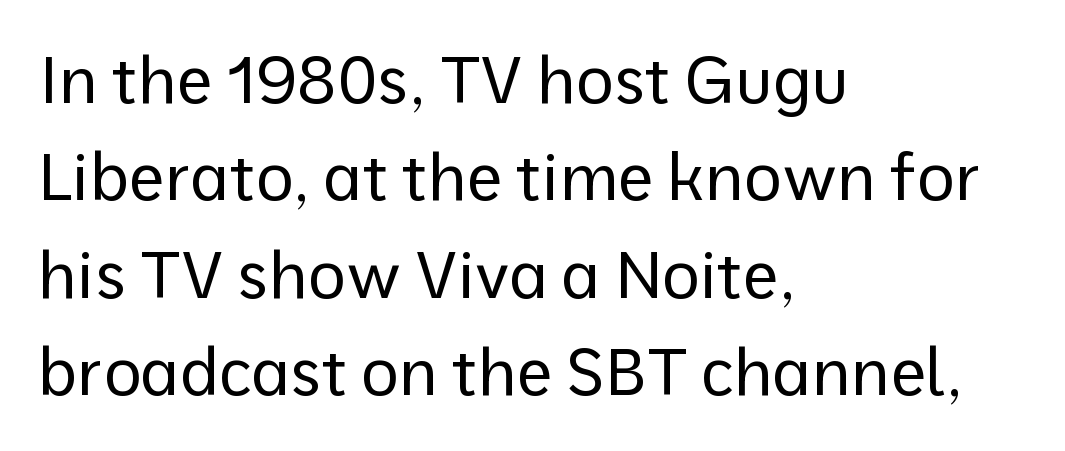
{"serif": "no", "italic": "no", "bold": "no", "weight": "regular", "width": "normal", "stroke_contrast": "low", "x_height": "medium", "monospaced": "no", "underline": "no", "align": "left", "line_spacing": "normal", "line_spacing_ratio": 1.5, "letter_spacing": "normal", "letter_spacing_em": 0.0, "glyph_px": 65}
